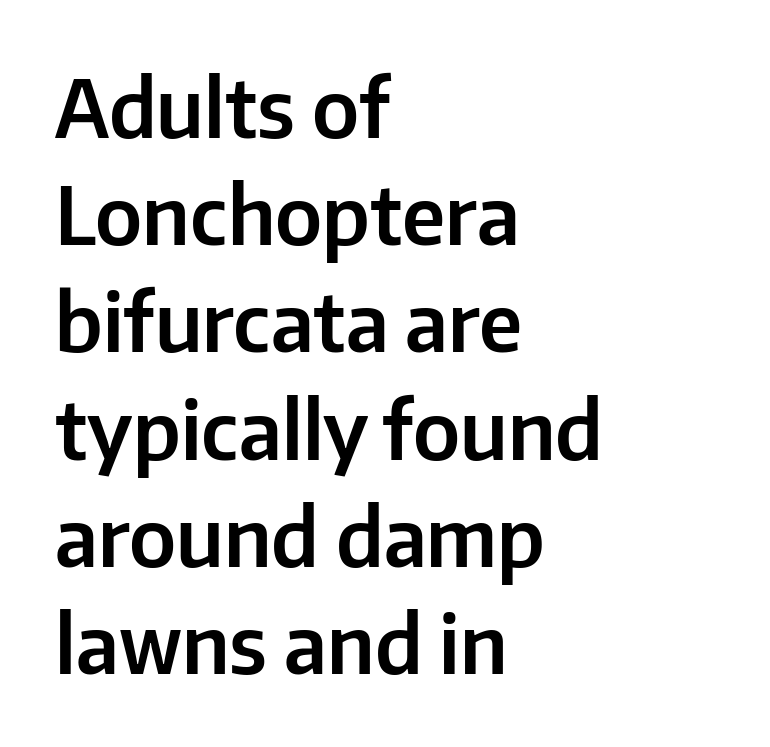
Q: Is the text italic (slanted)? A: No, it is upright.
Q: Is the typeface a serif or a sans-serif typeface? A: Sans-serif.
Q: Is the text underlined? A: No.
Q: How is the paragraph aligned? A: Left-aligned.
Q: Is the spacing between letters normal or unusually wide? A: Normal.
Q: Is the spacing between lines tight, normal or loose? A: Normal.
Q: Width (condensed, normal, or wide)? A: Normal.
Q: Stroke contrast? A: Low.
Q: x-height? A: Medium.
Q: Monospaced? A: No.
